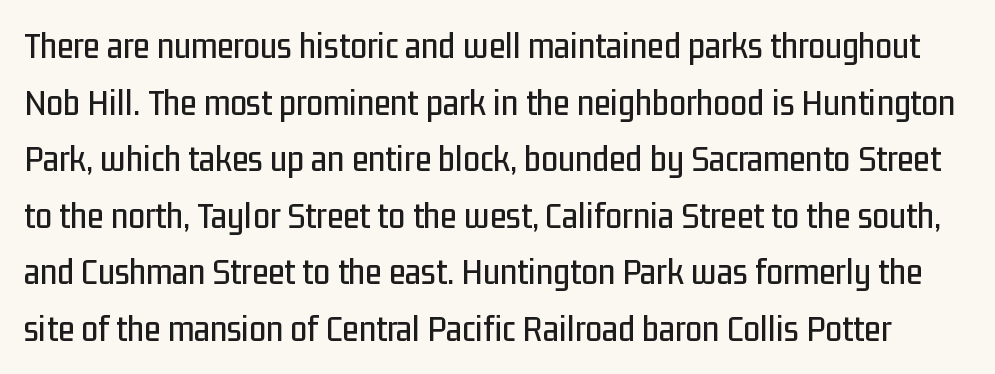
Q: Is the text italic (slanted)? A: No, it is upright.
Q: Is the typeface a serif or a sans-serif typeface? A: Sans-serif.
Q: Is the text underlined? A: No.
Q: Is the spacing between letters normal or unusually wide? A: Normal.
Q: Is the spacing between lines tight, normal or loose? A: Normal.
Q: Width (condensed, normal, or wide)? A: Condensed.
Q: Stroke contrast? A: Low.
Q: x-height? A: Medium.
Q: Monospaced? A: No.
